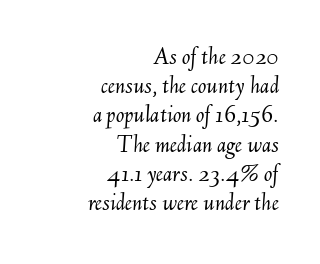
{"italic": "yes", "lean": "right", "slant_degrees": 6, "bold": "no", "underline": "no", "align": "right", "line_spacing_ratio": 1.17, "letter_spacing": "normal", "letter_spacing_em": 0.0, "glyph_px": 25}
